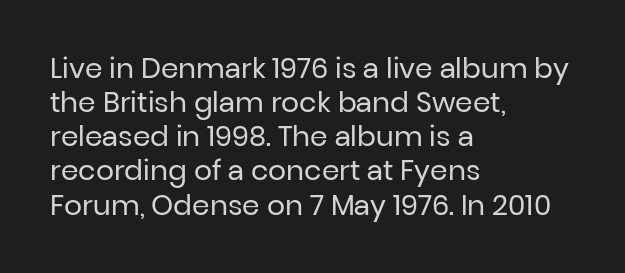
{"serif": "no", "italic": "no", "bold": "no", "weight": "regular", "width": "normal", "stroke_contrast": "low", "x_height": "medium", "monospaced": "no", "underline": "no", "align": "left", "line_spacing_ratio": 1.22, "letter_spacing": "normal", "letter_spacing_em": 0.0, "glyph_px": 28}
